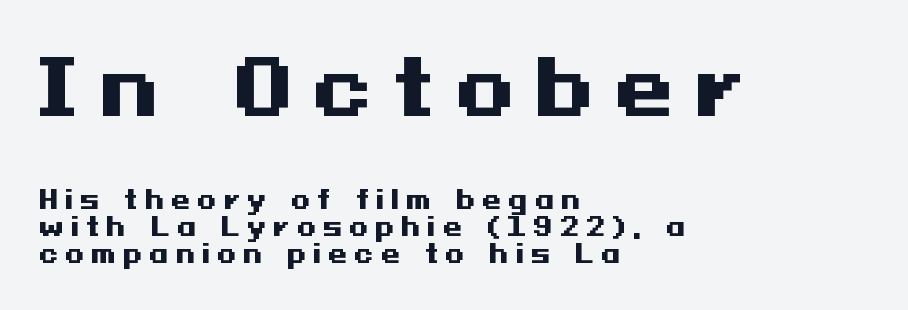
{"serif": "no", "italic": "no", "bold": "yes", "weight": "heavy", "width": "wide", "stroke_contrast": "medium", "x_height": "medium", "underline": "no", "align": "left", "line_spacing": "tight", "line_spacing_ratio": 1.09, "letter_spacing": "wide", "letter_spacing_em": 0.27, "larger_block": "first", "size_ratio": 3.04, "glyph_px": 76}
